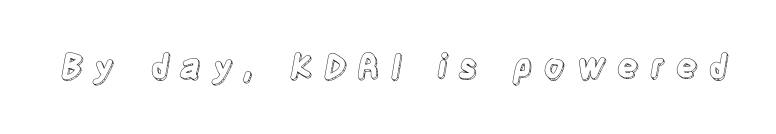
The image shows 33 px condensed type; set unusually wide letter spacing (+0.32 em), not underlined; a large x-height.
